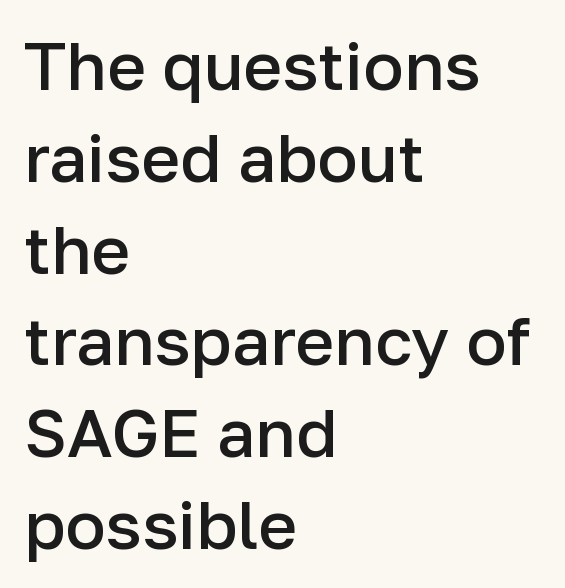
{"serif": "no", "italic": "no", "bold": "semi", "weight": "semibold", "width": "normal", "stroke_contrast": "low", "x_height": "medium", "monospaced": "no", "underline": "no", "align": "left", "line_spacing": "normal", "line_spacing_ratio": 1.37, "letter_spacing": "normal", "letter_spacing_em": 0.0, "glyph_px": 67}
